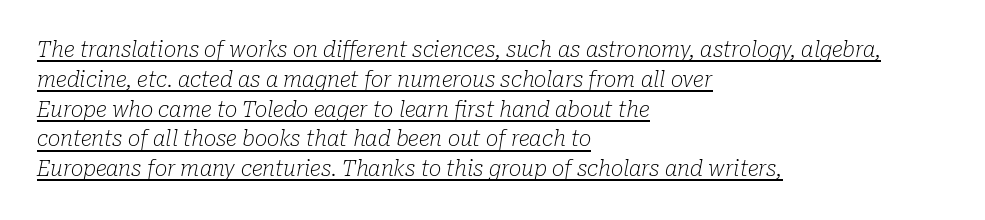
{"italic": "yes", "lean": "right", "slant_degrees": 10, "bold": "no", "underline": "yes", "align": "left", "line_spacing": "normal", "line_spacing_ratio": 1.42, "letter_spacing": "normal", "letter_spacing_em": 0.0, "glyph_px": 21}
